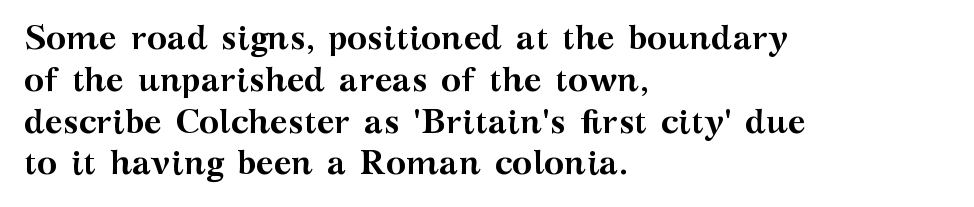
The type is set solid horizontally, with unmodified tracking. Does the weight exceed regular? Yes, all the way to bold. Proportional: the letters do not fall into vertical columns. Examine the stroke ends and you'll spot serifs.
